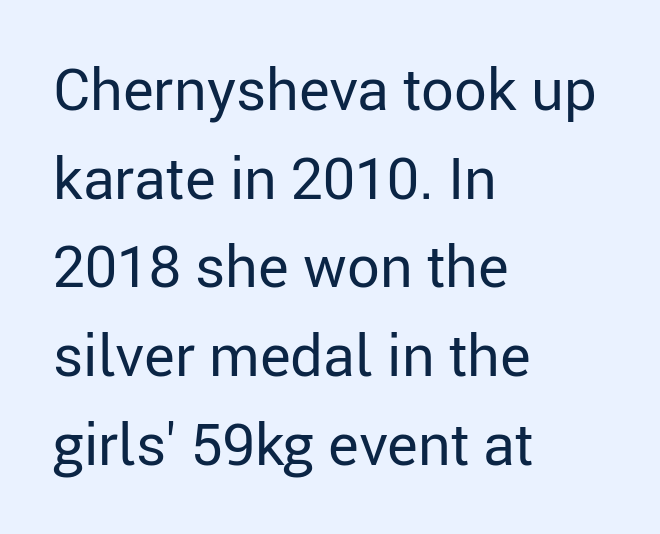
Q: Is the text bold? A: No.
Q: Is the text italic (slanted)? A: No, it is upright.
Q: Is the typeface a serif or a sans-serif typeface? A: Sans-serif.
Q: Is the text underlined? A: No.
Q: How is the paragraph aligned? A: Left-aligned.
Q: Is the spacing between letters normal or unusually wide? A: Normal.
Q: Is the spacing between lines tight, normal or loose? A: Normal.
Q: Width (condensed, normal, or wide)? A: Normal.
Q: Stroke contrast? A: Low.
Q: x-height? A: Medium.
Q: Monospaced? A: No.
